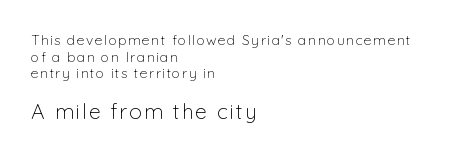
Q: Is the text bold? A: No.
Q: Is the text italic (slanted)? A: No, it is upright.
Q: Is the text underlined? A: No.
Q: How is the paragraph aligned? A: Left-aligned.
Q: Which block of text is set in a larger size, the first (top) or the second (bottom)? A: The second (bottom) one.
